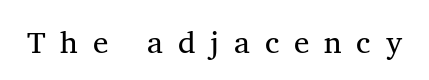
These lines have a slow, spaced-out rhythm from letter to letter. Each stroke keeps to a modest, everyday thickness or less. Spacing verdict: proportional, widths tailored to each character. This is the regular roman posture of the typeface.
